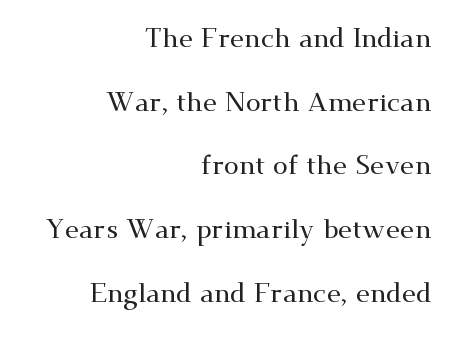
The image shows 27 px text type, upright; set right-aligned, loose line spacing (2.36x), normal letter spacing, not underlined.
